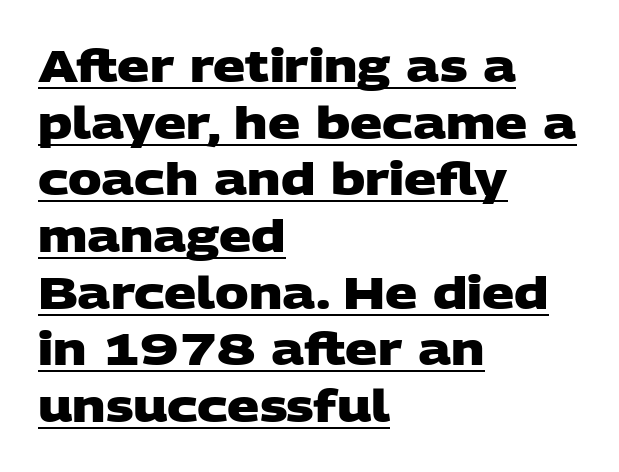
Q: Is the text bold? A: Yes.
Q: Is the typeface a serif or a sans-serif typeface? A: Sans-serif.
Q: Is the text underlined? A: Yes.
Q: How is the paragraph aligned? A: Left-aligned.
Q: Is the spacing between letters normal or unusually wide? A: Normal.
Q: Is the spacing between lines tight, normal or loose? A: Normal.
Q: Width (condensed, normal, or wide)? A: Wide.
Q: Stroke contrast? A: Low.
Q: x-height? A: Large.
Q: Monospaced? A: No.
